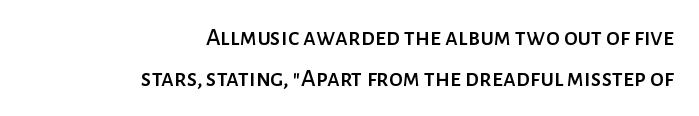
{"italic": "no", "underline": "no", "align": "right", "line_spacing": "normal", "line_spacing_ratio": 1.64, "letter_spacing": "normal", "letter_spacing_em": 0.0, "glyph_px": 25}
